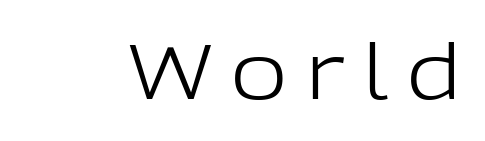
Posture: straight, roman, zero tilt. Is the stroke heavy? The answer is a plain regular-or-lighter. Serifs: no, the terminals of the letterforms are clean. Descender tails drop into unmarked territory.
